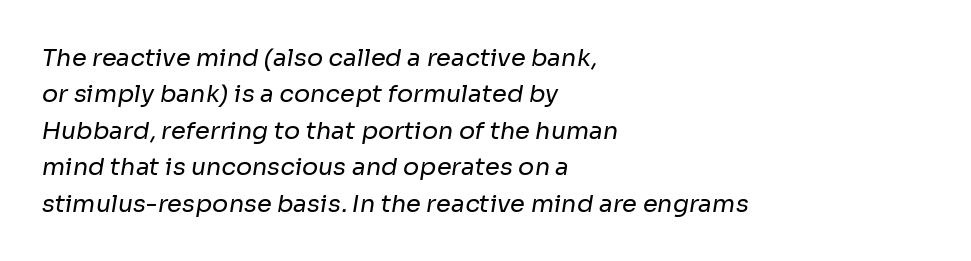
The image shows 24 px text type; set left-aligned, normal line spacing (1.52x), normal letter spacing, not underlined.
